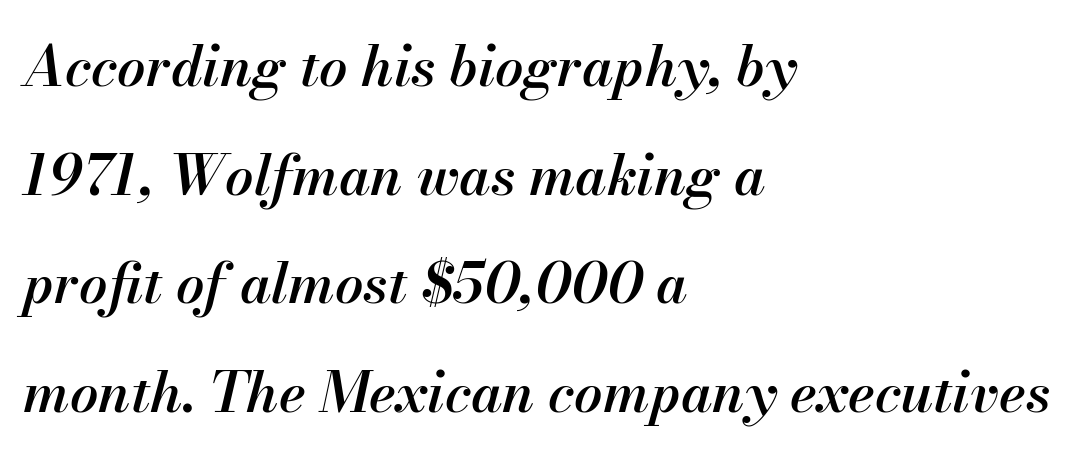
The image shows 56 px semibold type, italic (leaning right); set left-aligned, loose line spacing (1.94x), normal letter spacing, not underlined; medium stroke contrast and a small x-height.
